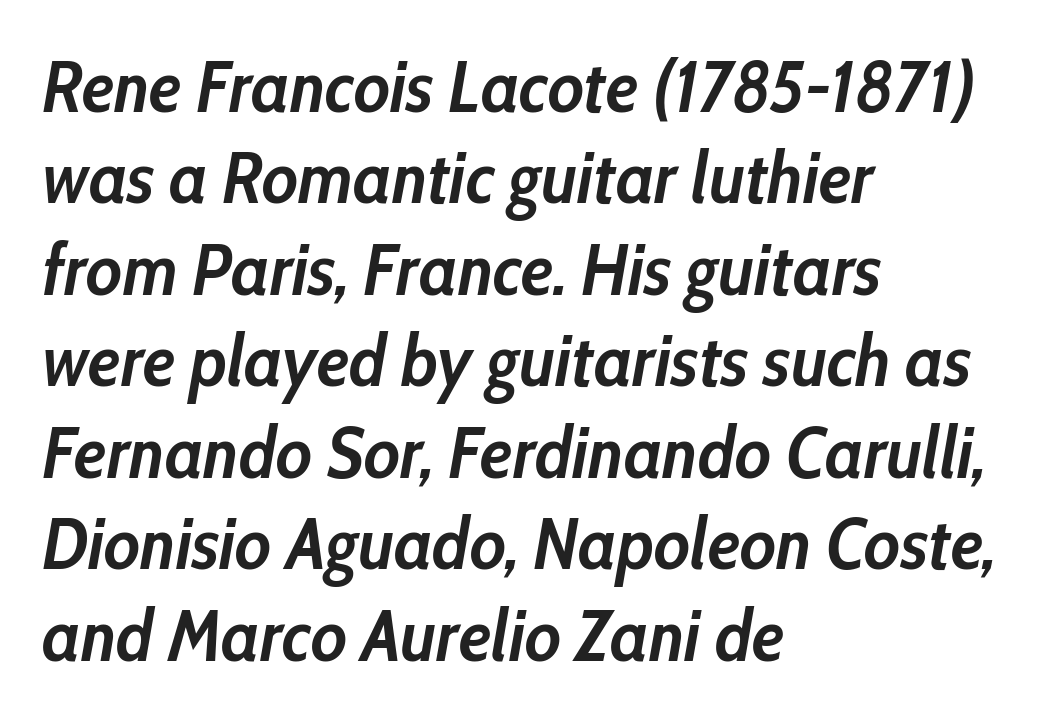
{"italic": "yes", "lean": "right", "slant_degrees": 10, "bold": "yes", "weight": "semibold", "width": "condensed", "stroke_contrast": "low", "x_height": "medium", "monospaced": "no", "underline": "no", "align": "left", "line_spacing": "normal", "line_spacing_ratio": 1.27, "letter_spacing": "normal", "letter_spacing_em": 0.0, "glyph_px": 72}
